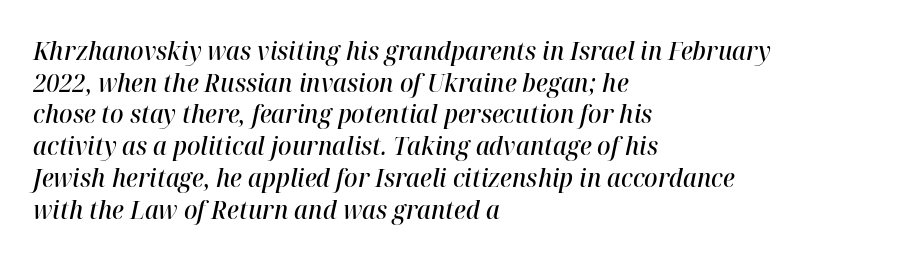
The image shows 25 px text type, italic (leaning right); set left-aligned, normal line spacing (1.27x), normal letter spacing, not underlined.
